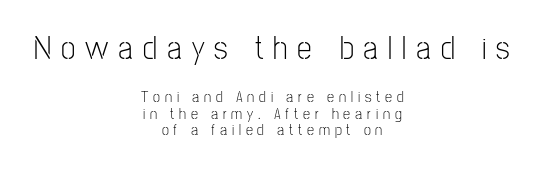
The image shows 33 px light, condensed sans-serif type, upright; set centered, tight line spacing (1.03x), unusually wide letter spacing (+0.3 em), not underlined; the first (top) block is 2.06x larger; low stroke contrast and a medium x-height.
